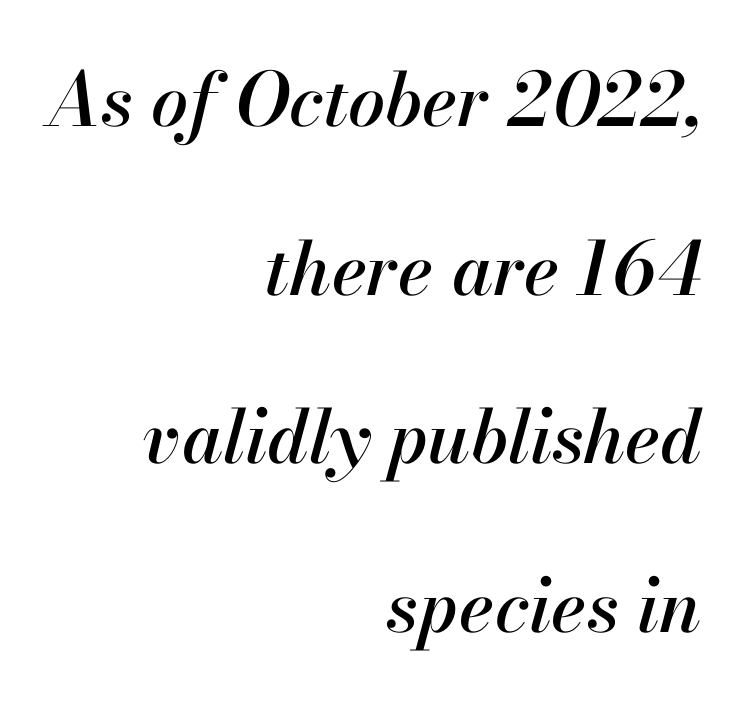
Is there much room between lines? Yes — plenty of vertical air separates them. The font's italic variant was chosen for this text. Each letter keeps its own natural width here, so spacing adapts to shape. There is no visible air inserted between adjacent glyphs. Underlining? Definitely not there. A student would call this right alignment; a typographer would say flush right, rag left.
